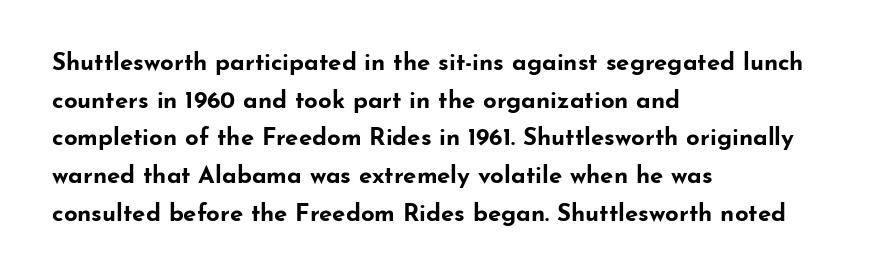
Heavy, bold letterforms. Quick note: underline off. The space between consecutive lines is moderate. This is roman type, the default non-slanted kind. The compositor pushed each line to the left boundary.
